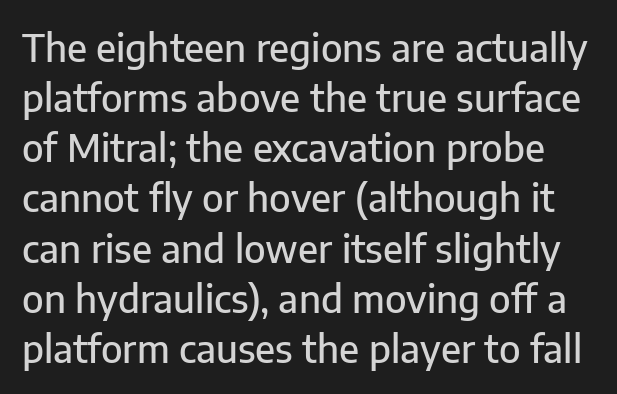
Q: Is the text italic (slanted)? A: No, it is upright.
Q: Is the typeface a serif or a sans-serif typeface? A: Sans-serif.
Q: Is the text underlined? A: No.
Q: Is the spacing between letters normal or unusually wide? A: Normal.
Q: Is the spacing between lines tight, normal or loose? A: Normal.
Q: Width (condensed, normal, or wide)? A: Normal.
Q: Stroke contrast? A: Low.
Q: x-height? A: Medium.
Q: Monospaced? A: No.
